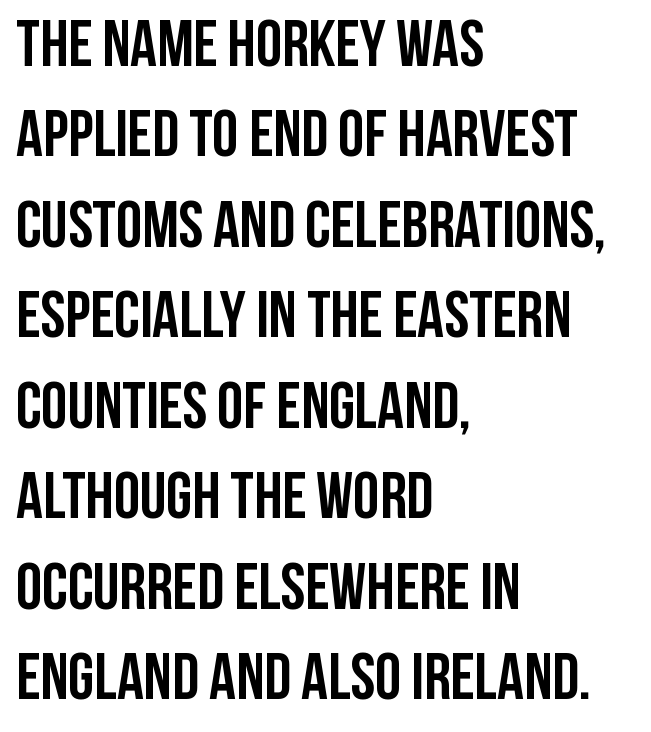
{"serif": "no", "italic": "no", "bold": "yes", "weight": "semibold", "width": "condensed", "stroke_contrast": "low", "x_height": "large", "monospaced": "no", "underline": "no", "align": "left", "line_spacing": "normal", "line_spacing_ratio": 1.37, "letter_spacing": "normal", "letter_spacing_em": 0.0, "glyph_px": 66}
